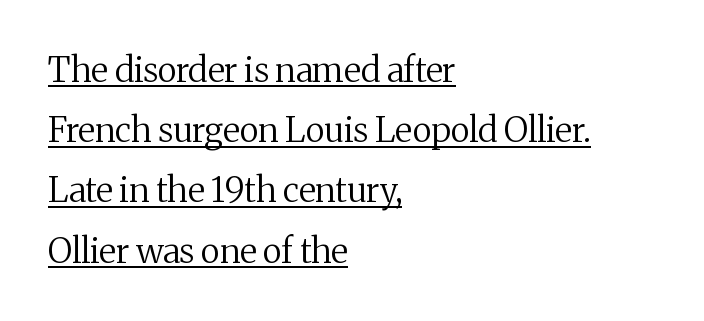
The image shows 34 px regular-weight serif type, upright; set left-aligned, line spacing 1.77x, normal letter spacing, underlined; medium stroke contrast and a medium x-height.
